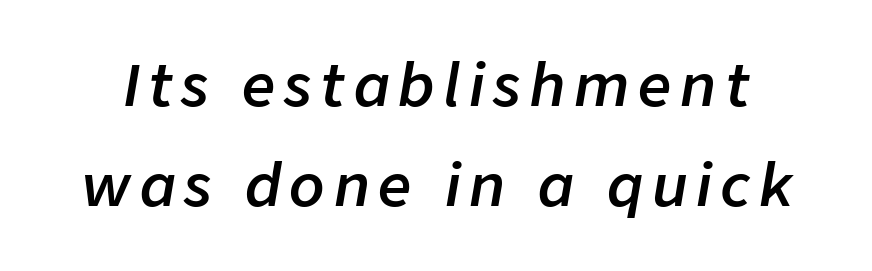
The image shows 58 px semibold type, italic (leaning right); set line spacing 1.73x, not underlined; low stroke contrast and a medium x-height.
